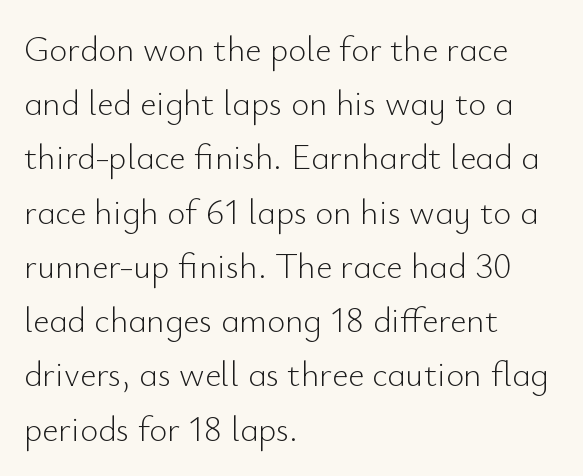
Underlining? Definitely not there. Normally led — the rows are evenly, conventionally spaced. Is the block centered? No — it sits flush against the left margin. Grotesque or geometric, the face here clearly has no serifs. Bold? No — there's no thickening of the strokes. Spacing verdict: proportional, widths tailored to each character.
